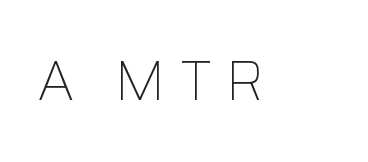
Q: Is the text bold? A: No.
Q: Is the text italic (slanted)? A: No, it is upright.
Q: Is the typeface a serif or a sans-serif typeface? A: Sans-serif.
Q: Is the text underlined? A: No.
Q: Is the spacing between letters normal or unusually wide? A: Unusually wide.
Q: Width (condensed, normal, or wide)? A: Normal.
Q: Stroke contrast? A: Low.
Q: x-height? A: Medium.
Q: Monospaced? A: No.
